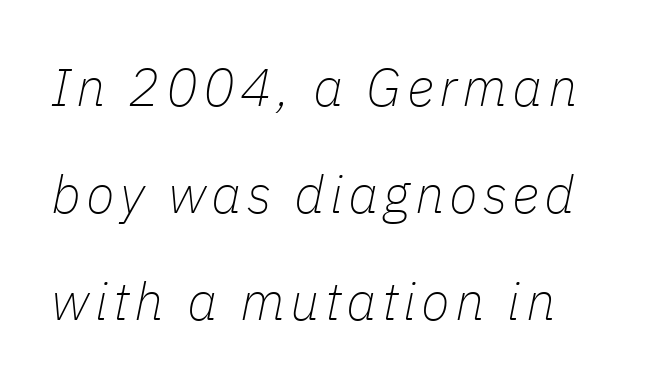
Q: Is the text bold? A: No.
Q: Is the text italic (slanted)? A: Yes, it leans right by about 11 degrees.
Q: Is the text underlined? A: No.
Q: Is the spacing between lines tight, normal or loose? A: Loose.
Q: Width (condensed, normal, or wide)? A: Normal.
Q: Stroke contrast? A: Low.
Q: x-height? A: Medium.
Q: Monospaced? A: No.
